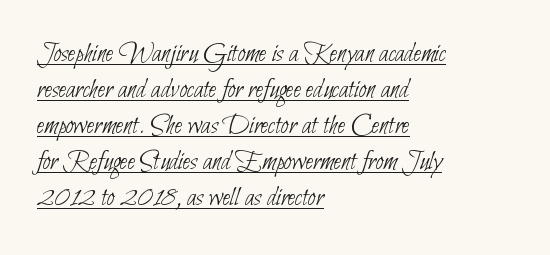
The image shows 28 px thin, condensed sans-serif type; set left-aligned, normal line spacing (1.29x), normal letter spacing, underlined; low stroke contrast and a small x-height.
